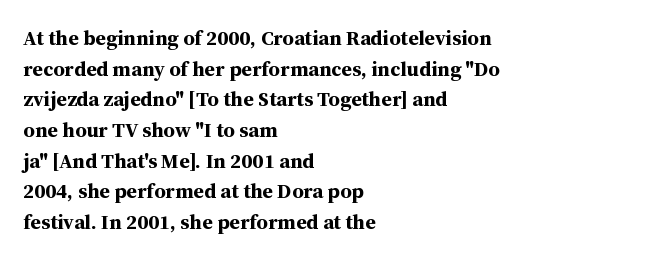
Q: Is the text bold? A: Yes.
Q: Is the text italic (slanted)? A: No, it is upright.
Q: Is the text underlined? A: No.
Q: How is the paragraph aligned? A: Left-aligned.
Q: Is the spacing between letters normal or unusually wide? A: Normal.
Q: Is the spacing between lines tight, normal or loose? A: Normal.
